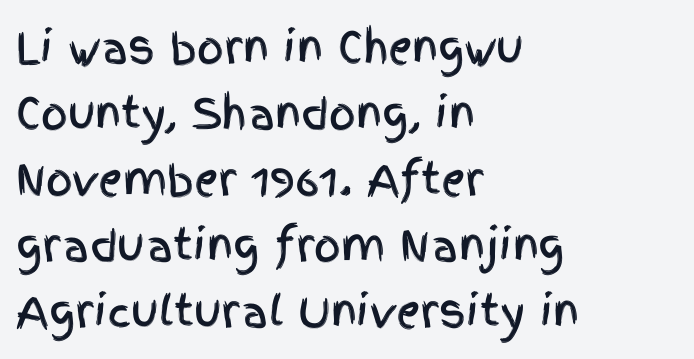
The image shows 42 px condensed sans-serif type, upright; set left-aligned, normal line spacing (1.57x), normal letter spacing, not underlined; a large x-height.
